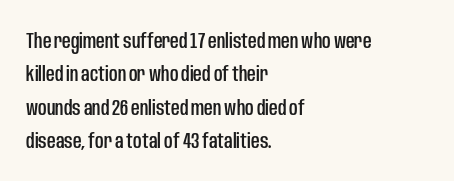
{"italic": "no", "underline": "no", "align": "left", "line_spacing": "normal", "line_spacing_ratio": 1.59, "letter_spacing": "normal", "letter_spacing_em": 0.0, "glyph_px": 21}
